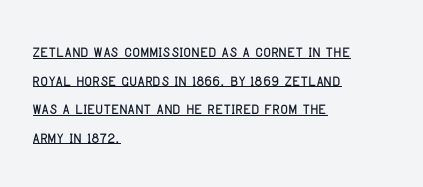
What decoration does the sample have? An underline. The line texture is even and compact thanks to regular tracking. A typesetter would call this leading conventional body-copy spacing. Posture: straight, roman, zero tilt. The rendering anchors every line to the left-hand side.
